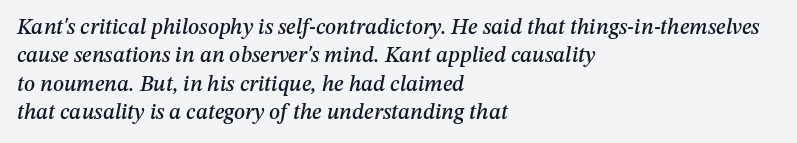
Q: Is the text italic (slanted)? A: Yes, it leans right by about 12 degrees.
Q: Is the text underlined? A: No.
Q: How is the paragraph aligned? A: Left-aligned.
Q: Is the spacing between letters normal or unusually wide? A: Normal.
Q: Is the spacing between lines tight, normal or loose? A: Normal.
